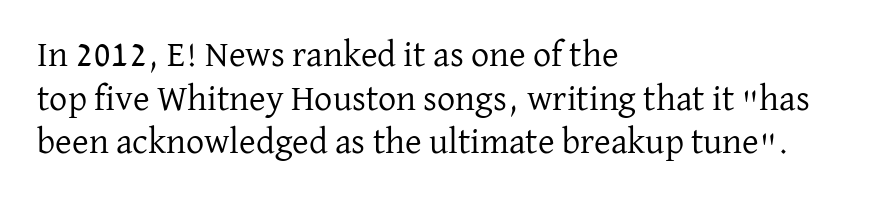
The letters look calm and open, with moderate or lighter stems. Ordinary non-slanted type is in use. Note: serifs present on the glyphs. Spacing verdict: proportional, widths tailored to each character. The gap between lines stays unmarked.
